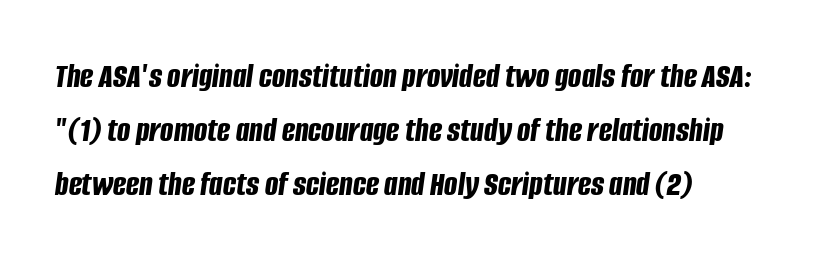
The characters look thick and weighty, a clear bold. What stands out about the letter spacing? Nothing — it is the standard amount. Each letter keeps its own natural width here, so spacing adapts to shape. Type without underlining.
